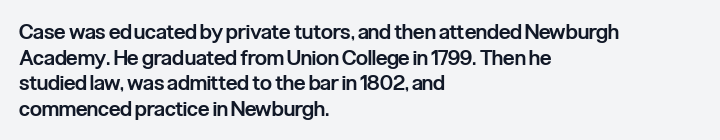
Nobody drew a line under any word here. The letters stand straight up with perfectly vertical stems. Emphasis by weight is partial: semibold. Nobody touched the tracking dial on this one. Compared with a centered layout, this one pins lines to the left instead.
